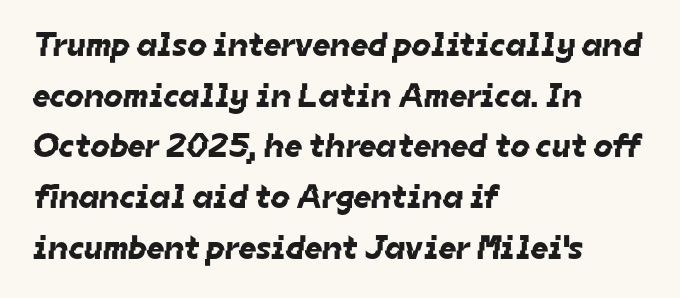
The type is set solid horizontally, with unmodified tracking. Baseline-to-baseline distance is the conventional proportion of letter height. The rendering shows plain stroke endings on the letterforms — a sans-serif design. Varying glyph widths throughout — classic text-font behaviour. Words float on clear page, feet unadorned.
